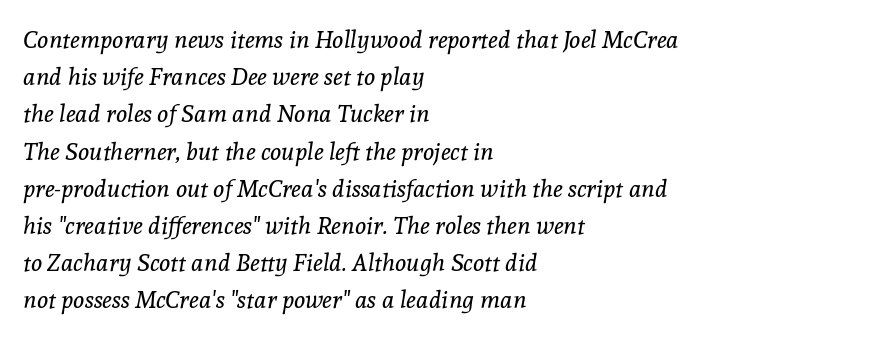
The foot of each line stays bare and open. Posture: slanted. Quick note: interline space is typical. Compared with a centered layout, this one pins lines to the left instead. Stroke thickness stays within the range of a standard reading face or lighter. How are the letters spaced? Ordinarily, with no added tracking.
